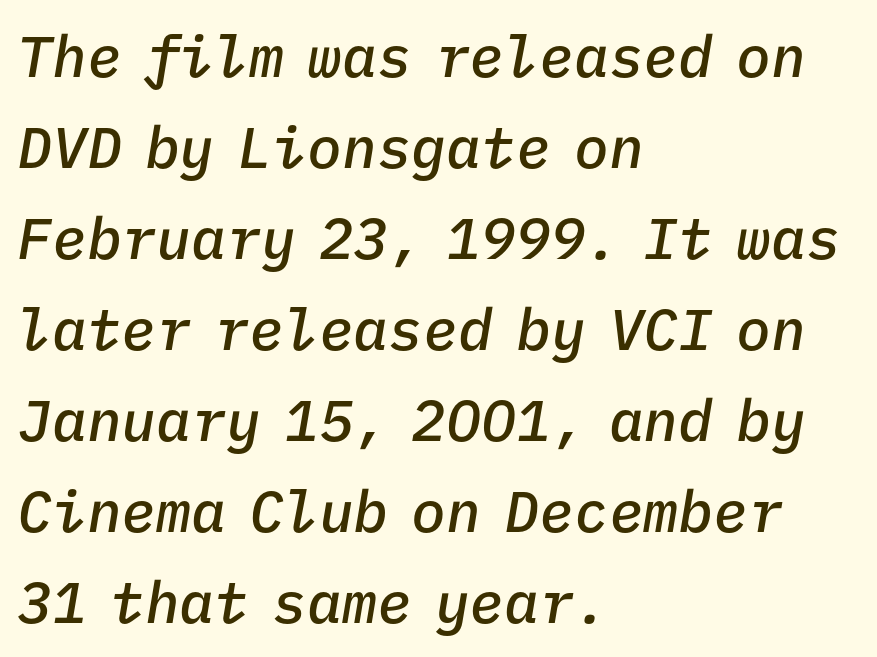
These lines stack with their left ends in a neat column. Honestly, the letter spacing is just normal — you wouldn't notice it. The face used here is monospaced, like something from a code editor. Interline gaps are of average width in this sample. Quick note: italic. Heft: intermediate — a semibold.
